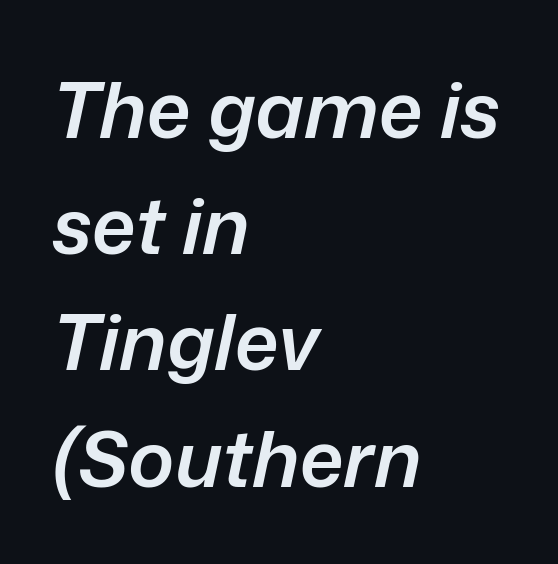
Letter spacing: default. Short and long lines alike share a common starting point at left. Each glyph is drawn with semibold strokes, heavier than normal yet not fully bold. A clean baseline with only descenders dipping below it.
